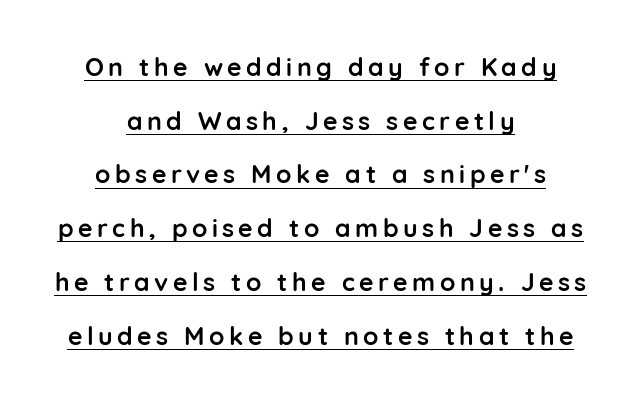
The image shows 25 px bold type, upright; set centered, loose line spacing (2.15x), underlined.
